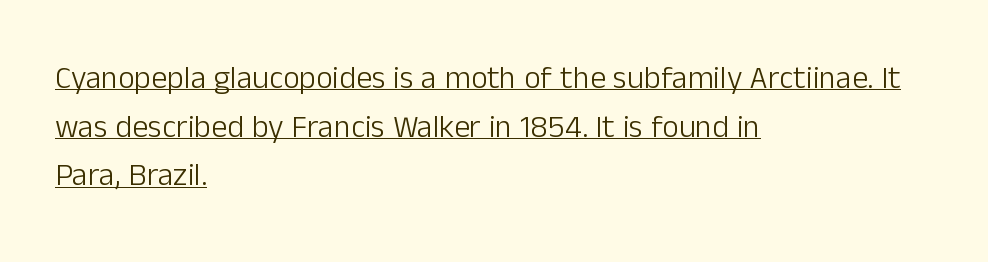
Think of a printed novel: that variable character pitch is what you see here. Every row of glyphs begins at an identical x-position on the left. Here the glyphs are tracked normally, forming tight word shapes. Each line of the rendering has a horizontal stroke beneath the glyphs. This sample keeps an unexceptional amount of space between lines. No italicization has been applied; the sample stays upright.
